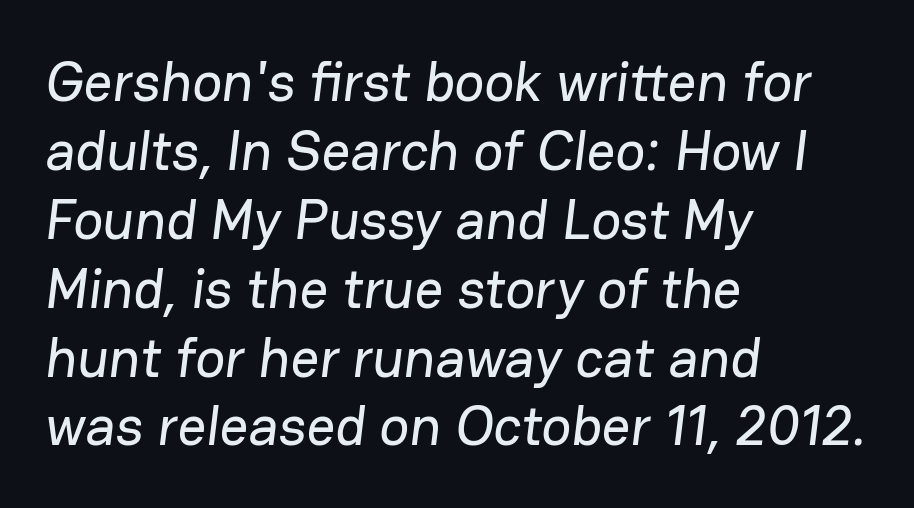
Looks like regular typesetting: each glyph gets only the width it needs. The rendering keeps characters at their native spacing. Does the copy run flush right? No — it runs flush left. No word sits above an underline.
